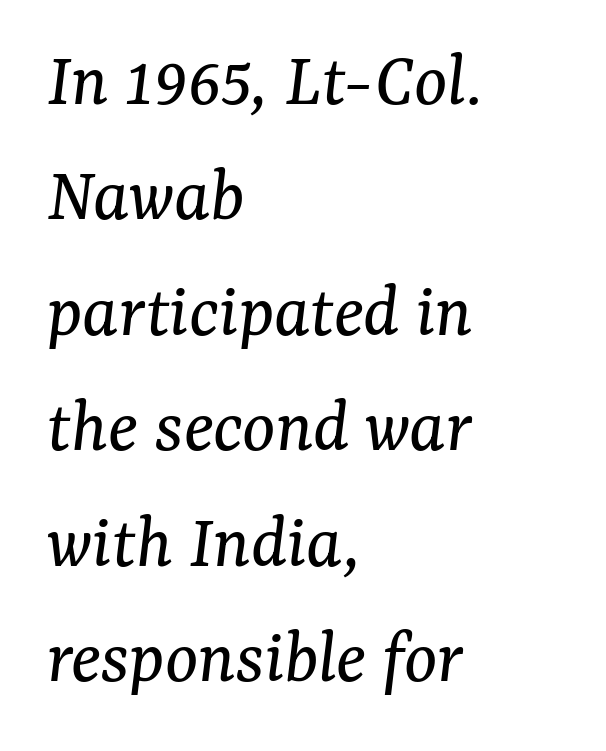
Stroke terminals: seriffed. Proportional: the letters do not fall into vertical columns. Counters stay open thanks to moderate or lighter strokes. Style check: oblique. Just letters on the line, the space beneath them empty. This rendering uses left alignment, leaving the right contour irregular.
